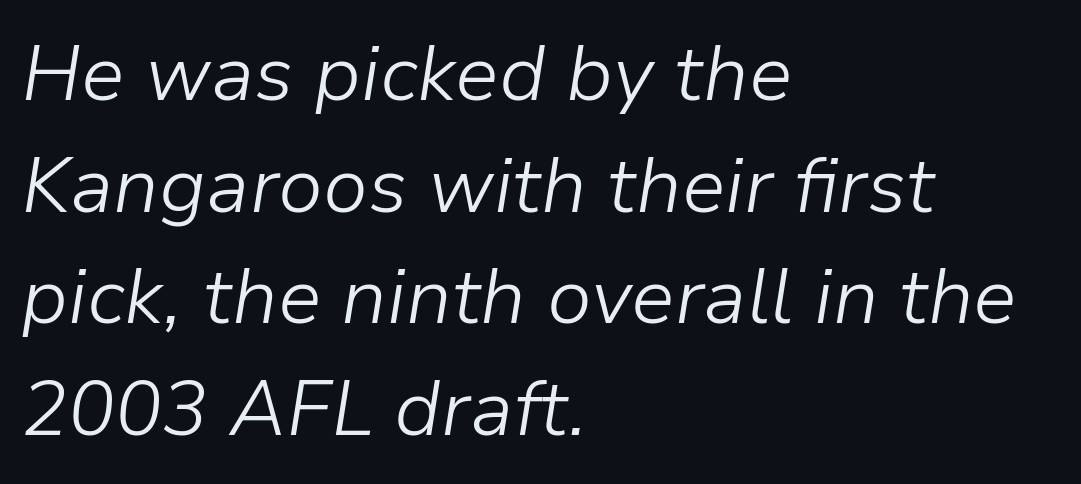
Q: Is the text bold? A: No.
Q: Is the text italic (slanted)? A: Yes, it leans right by about 9 degrees.
Q: Is the text underlined? A: No.
Q: How is the paragraph aligned? A: Left-aligned.
Q: Is the spacing between letters normal or unusually wide? A: Normal.
Q: Is the spacing between lines tight, normal or loose? A: Normal.
Q: Width (condensed, normal, or wide)? A: Normal.
Q: Stroke contrast? A: Low.
Q: x-height? A: Medium.
Q: Monospaced? A: No.
